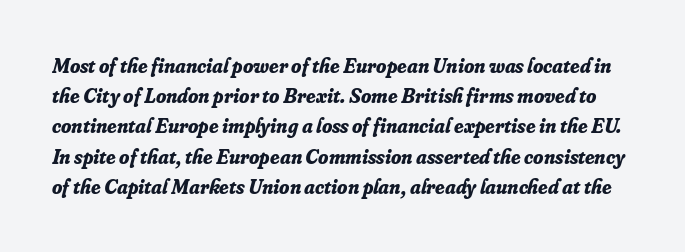
The image shows 21 px bold type, italic (leaning right); set normal line spacing (1.44x), normal letter spacing, not underlined.
